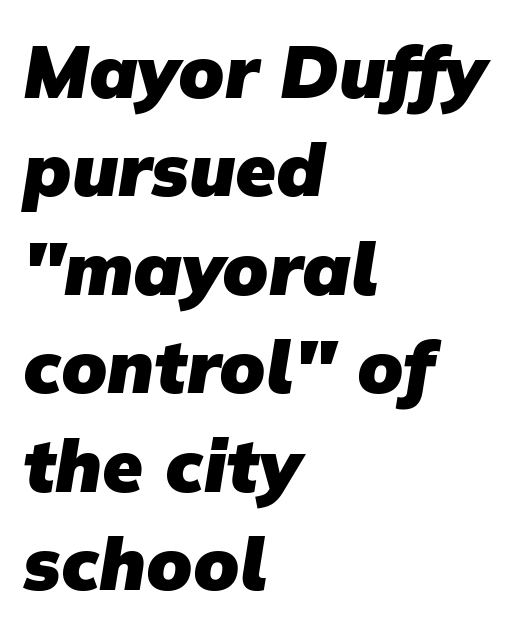
The image shows 74 px heavy sans-serif type; set left-aligned, normal line spacing (1.33x), normal letter spacing, not underlined; low stroke contrast and a medium x-height.
